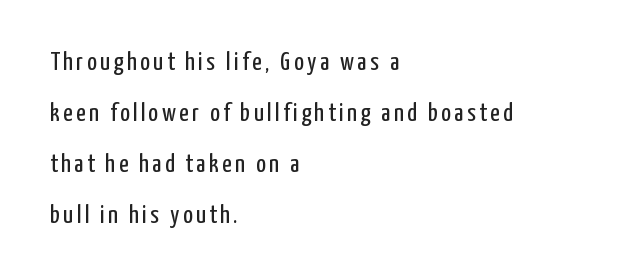
Q: Is the text bold? A: No.
Q: Is the text italic (slanted)? A: No, it is upright.
Q: Is the text underlined? A: No.
Q: How is the paragraph aligned? A: Left-aligned.
Q: Is the spacing between lines tight, normal or loose? A: Loose.
